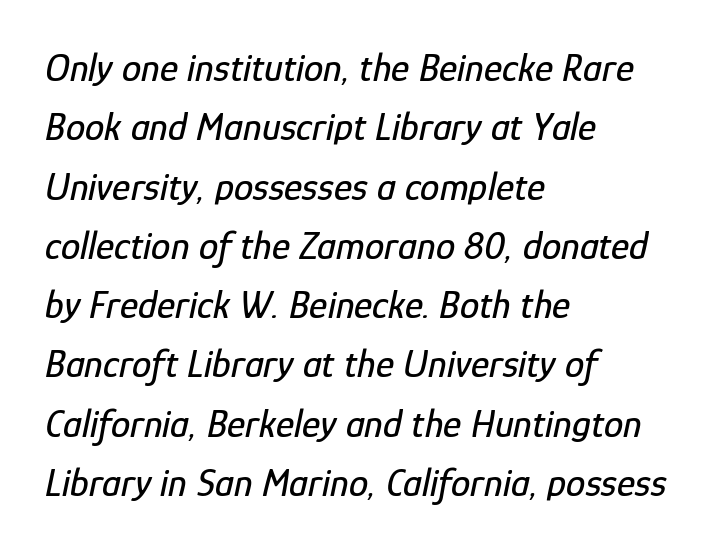
Q: Is the text italic (slanted)? A: Yes, it leans right by about 12 degrees.
Q: Is the text underlined? A: No.
Q: How is the paragraph aligned? A: Left-aligned.
Q: Is the spacing between letters normal or unusually wide? A: Normal.
Q: Is the spacing between lines tight, normal or loose? A: Normal.
Q: Width (condensed, normal, or wide)? A: Condensed.
Q: Stroke contrast? A: Low.
Q: x-height? A: Medium.
Q: Monospaced? A: No.
